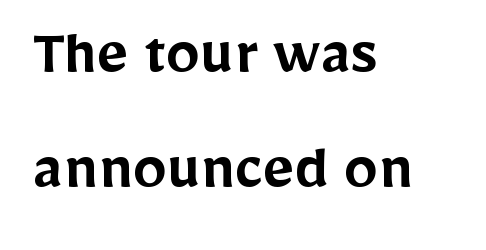
The characters look somewhat weighty, a semibold short of true bold. These lines are rendered in a variable-pitch font. The rag falls on the right side of this text block. Regular leading. The typography opts for an upright posture over an oblique one.
